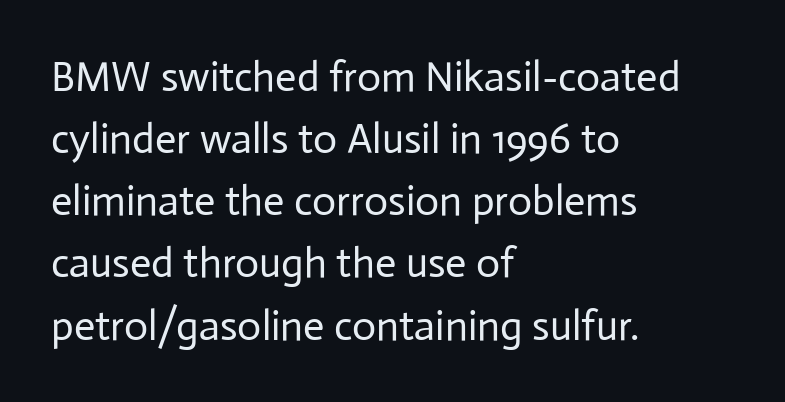
Weight class: somewhere from thin through regular. Observe the absence of serifs on each vertical stroke in this sample. The passage is arranged the way most books set body copy — flush left. The passage shown is not underscored anywhere. Honestly, the row spacing looks completely unremarkable. The letters stand straight up with perfectly vertical stems.
